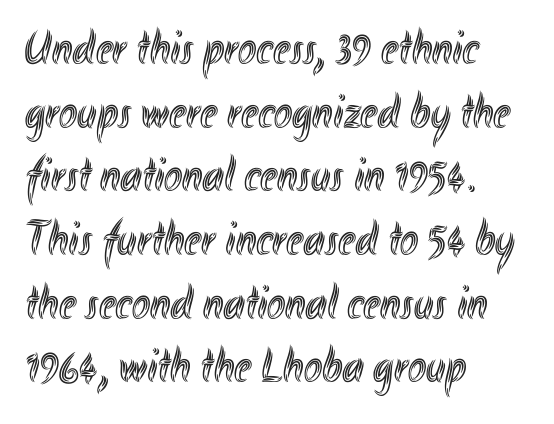
{"width": "condensed", "x_height": "small", "monospaced": "no", "underline": "no", "align": "left", "line_spacing": "normal", "line_spacing_ratio": 1.3, "letter_spacing": "normal", "letter_spacing_em": 0.0, "glyph_px": 49}
